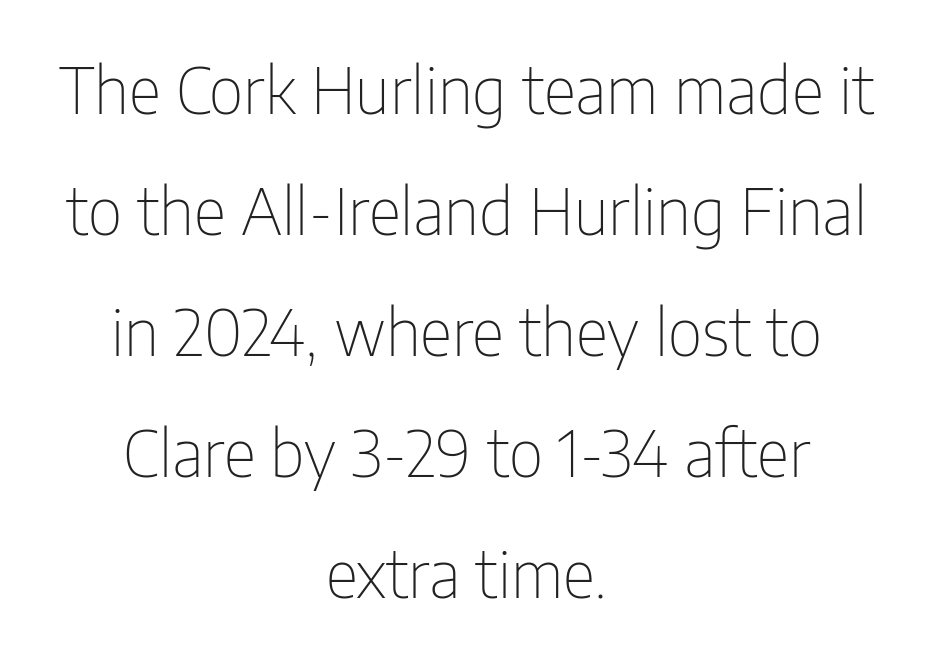
Lines of text with bare space underneath. Nope, no serifs anywhere on these letters. Note the varied advance widths — an 'i' is clearly narrower than an 'm'. Unlike italic type, these characters show no tilt at all. Neither beginnings nor endings align; midpoints do.
